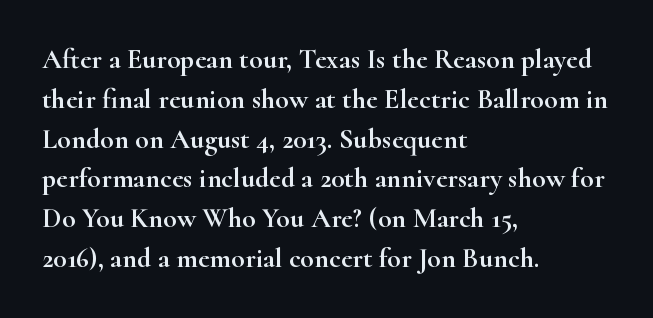
Q: Is the text italic (slanted)? A: No, it is upright.
Q: Is the typeface a serif or a sans-serif typeface? A: Serif.
Q: Is the text underlined? A: No.
Q: How is the paragraph aligned? A: Left-aligned.
Q: Is the spacing between letters normal or unusually wide? A: Normal.
Q: Is the spacing between lines tight, normal or loose? A: Normal.
Q: Width (condensed, normal, or wide)? A: Wide.
Q: Stroke contrast? A: High.
Q: x-height? A: Small.
Q: Monospaced? A: No.
